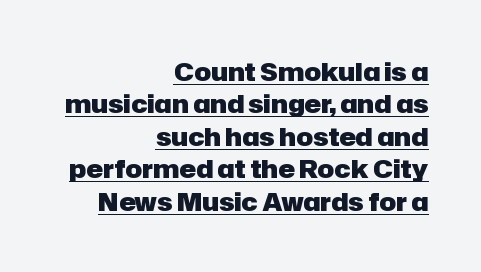
Q: Is the text bold? A: Yes.
Q: Is the text italic (slanted)? A: No, it is upright.
Q: Is the text underlined? A: Yes.
Q: How is the paragraph aligned? A: Right-aligned.
Q: Is the spacing between letters normal or unusually wide? A: Normal.
Q: Is the spacing between lines tight, normal or loose? A: Normal.
